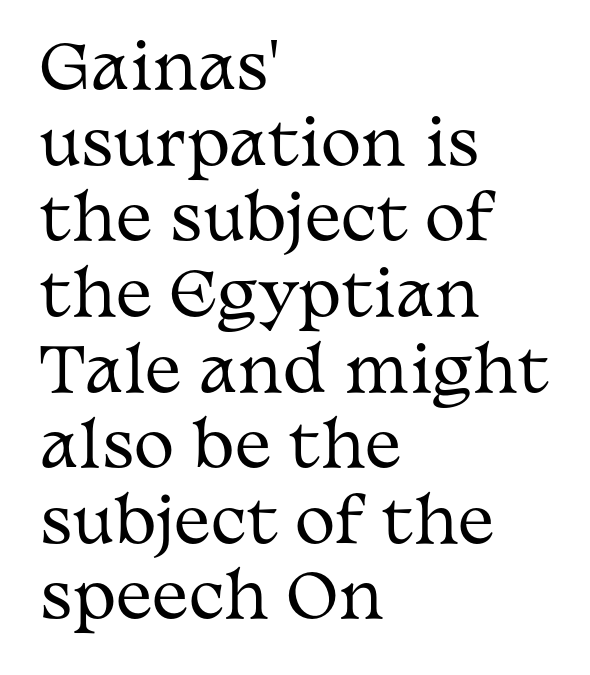
The image shows 61 px regular-weight, wide serif type, upright; set left-aligned, line spacing 1.24x, normal letter spacing, not underlined; medium stroke contrast and a medium x-height.
